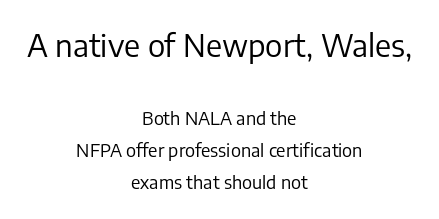
{"serif": "no", "italic": "no", "bold": "no", "weight": "regular", "width": "normal", "stroke_contrast": "low", "x_height": "medium", "monospaced": "no", "underline": "no", "align": "center", "line_spacing_ratio": 1.8, "letter_spacing": "normal", "letter_spacing_em": 0.0, "larger_block": "first", "size_ratio": 1.72, "glyph_px": 31}
